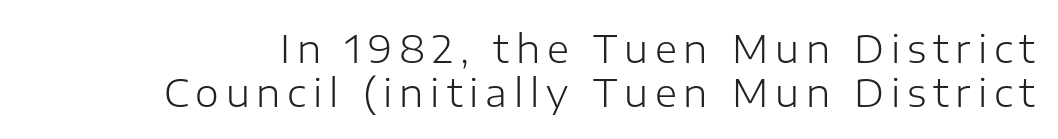
You could not count columns in this text — the font is proportionally spaced. The block of text is dense from top to bottom, with scant space between rows. Ordinary non-slanted type is in use. Each row of text sits above clean, open space. What kind of face is this? One without serifs — a sans. The strokes are not fattened; the text isn't bold.
